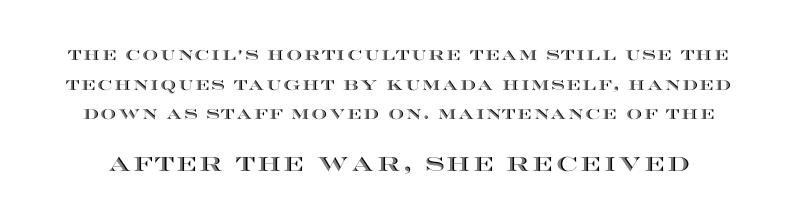
Q: Is the text italic (slanted)? A: No, it is upright.
Q: Is the text underlined? A: No.
Q: Is the spacing between lines tight, normal or loose? A: Loose.
Q: Which block of text is set in a larger size, the first (top) or the second (bottom)? A: The second (bottom) one.
